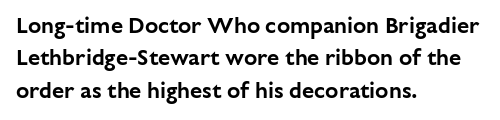
{"italic": "no", "underline": "no", "align": "left", "line_spacing": "normal", "line_spacing_ratio": 1.47, "letter_spacing": "normal", "letter_spacing_em": 0.0, "glyph_px": 22}
